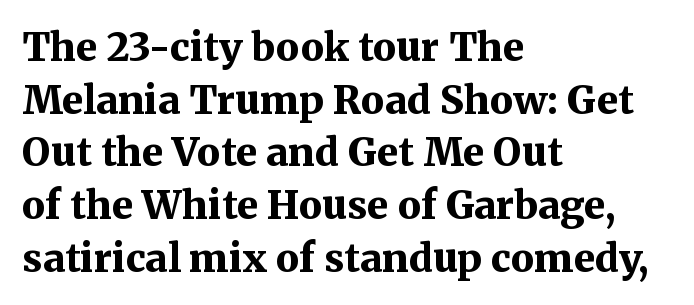
{"serif": "yes", "italic": "no", "bold": "yes", "weight": "bold", "width": "normal", "stroke_contrast": "medium", "x_height": "medium", "monospaced": "no", "underline": "no", "align": "left", "line_spacing": "normal", "line_spacing_ratio": 1.35, "letter_spacing": "normal", "letter_spacing_em": 0.0, "glyph_px": 39}
